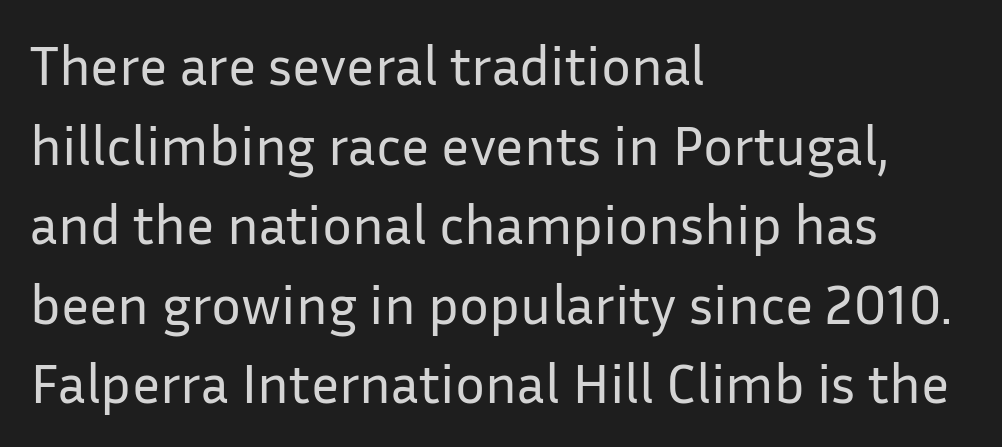
Q: Is the text bold? A: No.
Q: Is the text italic (slanted)? A: No, it is upright.
Q: Is the typeface a serif or a sans-serif typeface? A: Sans-serif.
Q: Is the text underlined? A: No.
Q: How is the paragraph aligned? A: Left-aligned.
Q: Is the spacing between letters normal or unusually wide? A: Normal.
Q: Is the spacing between lines tight, normal or loose? A: Normal.
Q: Width (condensed, normal, or wide)? A: Normal.
Q: Stroke contrast? A: Low.
Q: x-height? A: Medium.
Q: Monospaced? A: No.
